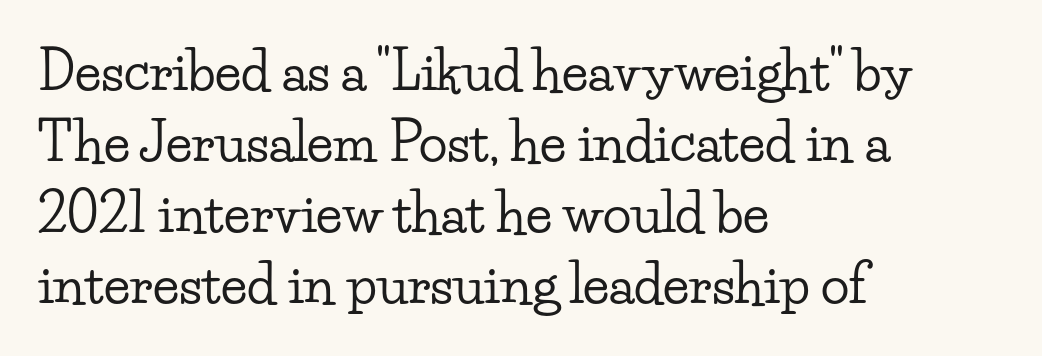
Q: Is the text italic (slanted)? A: No, it is upright.
Q: Is the typeface a serif or a sans-serif typeface? A: Serif.
Q: Is the text underlined? A: No.
Q: How is the paragraph aligned? A: Left-aligned.
Q: Is the spacing between letters normal or unusually wide? A: Normal.
Q: Is the spacing between lines tight, normal or loose? A: Normal.
Q: Width (condensed, normal, or wide)? A: Wide.
Q: Stroke contrast? A: Low.
Q: x-height? A: Small.
Q: Monospaced? A: No.
